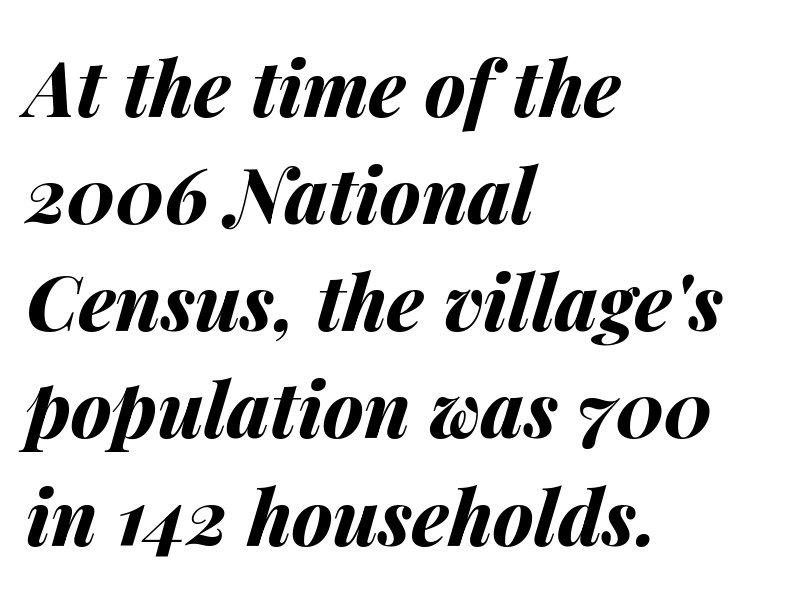
The image shows 76 px bold type, italic (leaning right); set left-aligned, normal line spacing (1.41x), normal letter spacing, not underlined; medium stroke contrast and a medium x-height.
